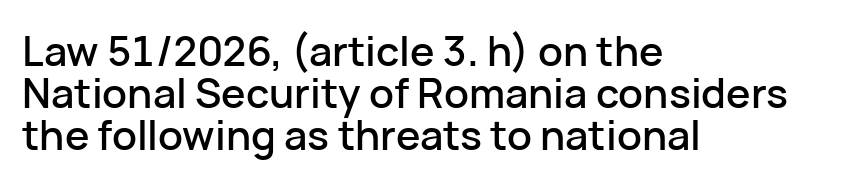
{"serif": "no", "italic": "no", "width": "normal", "stroke_contrast": "low", "x_height": "medium", "monospaced": "no", "underline": "no", "align": "left", "line_spacing": "tight", "line_spacing_ratio": 1.02, "letter_spacing": "normal", "letter_spacing_em": 0.0, "glyph_px": 41}
